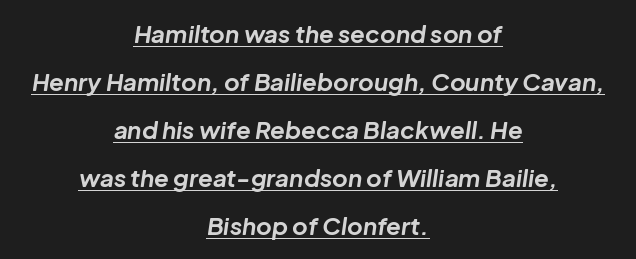
Q: Is the text bold? A: Yes.
Q: Is the text italic (slanted)? A: Yes, it leans right by about 8 degrees.
Q: Is the text underlined? A: Yes.
Q: How is the paragraph aligned? A: Centered.
Q: Is the spacing between letters normal or unusually wide? A: Normal.
Q: Is the spacing between lines tight, normal or loose? A: Loose.
